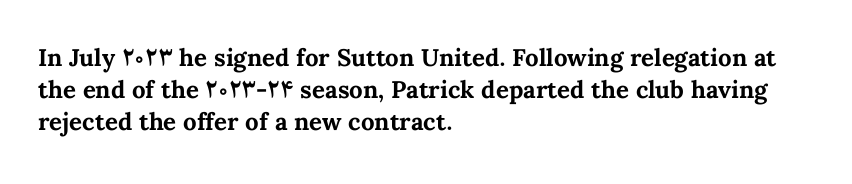
The image shows 24 px bold type, upright; set left-aligned, normal line spacing (1.34x), normal letter spacing, not underlined.
